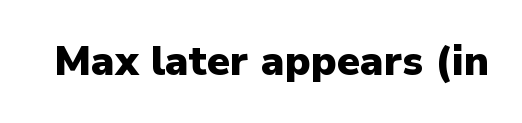
{"serif": "no", "italic": "no", "bold": "yes", "weight": "heavy", "width": "normal", "stroke_contrast": "low", "x_height": "medium", "monospaced": "no", "underline": "no", "letter_spacing": "normal", "letter_spacing_em": 0.0, "glyph_px": 41}
